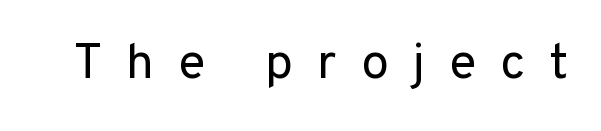
{"serif": "no", "italic": "no", "bold": "no", "weight": "regular", "width": "normal", "stroke_contrast": "low", "x_height": "medium", "monospaced": "no", "underline": "no", "letter_spacing": "wide", "letter_spacing_em": 0.48, "glyph_px": 50}
